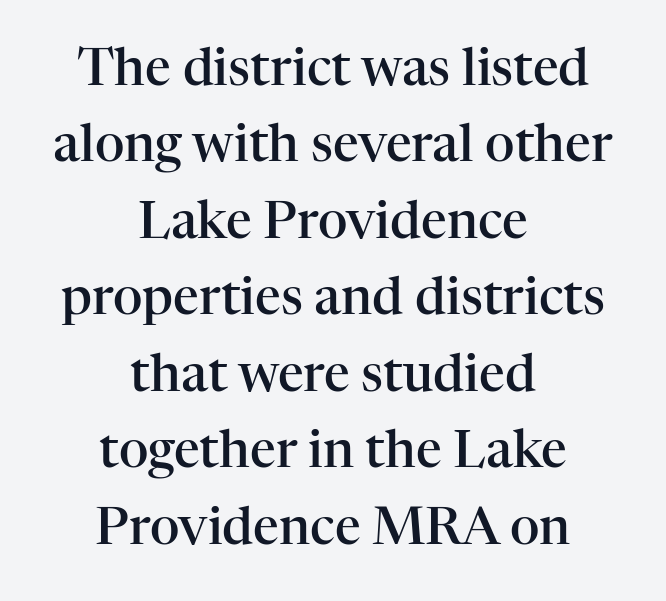
What's the leading like? Ordinary, nothing unusual. If you drew a line through each stem, it would be perfectly vertical. This sample uses plain, unmodified letter spacing. The typesetter chose a symmetrical, centered arrangement here. A serif font was chosen for this passage.
